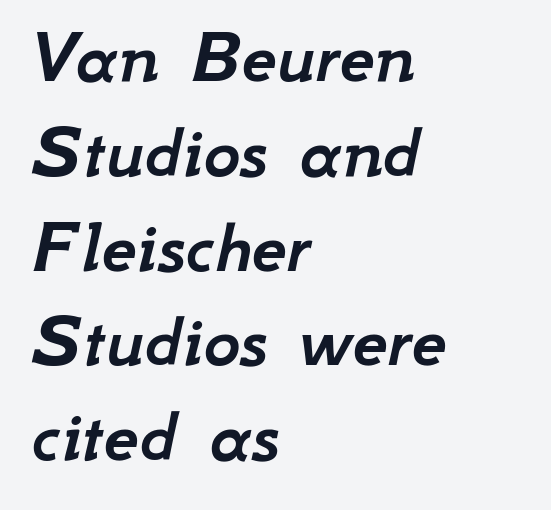
Honestly, the letter spacing is just normal — you wouldn't notice it. Note the varied advance widths — an 'i' is clearly narrower than an 'm'. The passage shown leans; its letterforms are oblique. A bare baseline throughout the passage. Every row of glyphs begins at an identical x-position on the left.
